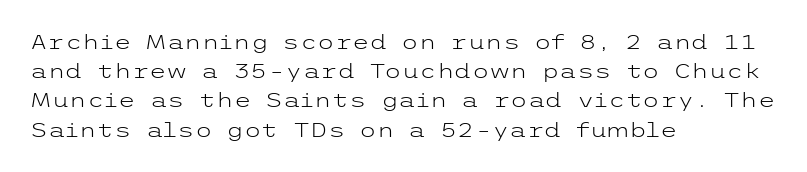
The image shows 20 px text type, upright; set left-aligned, normal line spacing (1.46x), normal letter spacing, not underlined.
